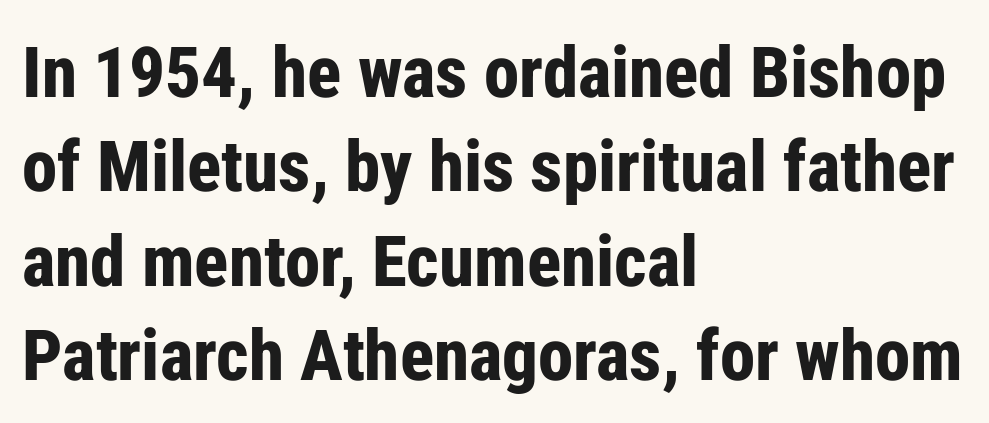
Letters rest on an invisible, unmarked baseline. Looks like regular typesetting: each glyph gets only the width it needs. In terms of letterform style, serifs are entirely absent. Heft: maximum for text — a bold.
